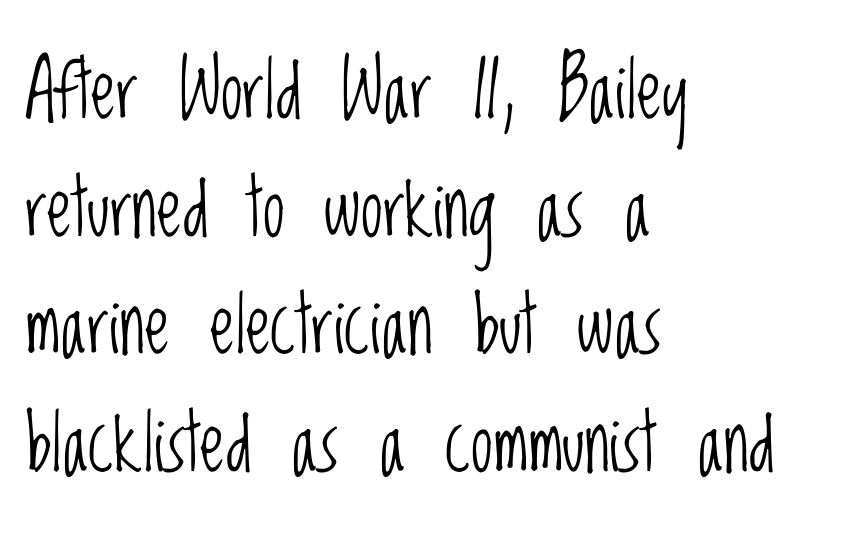
{"serif": "no", "italic": "no", "bold": "no", "weight": "light", "width": "condensed", "stroke_contrast": "low", "x_height": "large", "monospaced": "no", "underline": "no", "align": "left", "line_spacing": "normal", "line_spacing_ratio": 1.49, "letter_spacing": "normal", "letter_spacing_em": 0.0, "glyph_px": 79}
